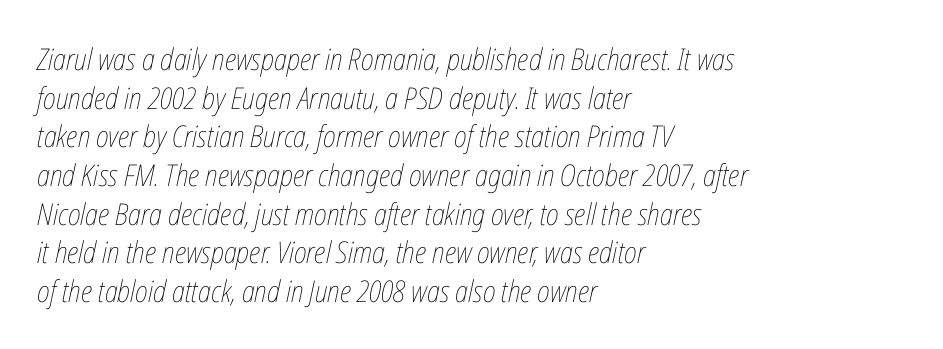
{"italic": "yes", "lean": "right", "slant_degrees": 12, "bold": "no", "weight": "thin", "width": "condensed", "stroke_contrast": "low", "x_height": "medium", "monospaced": "no", "underline": "no", "align": "left", "line_spacing": "normal", "line_spacing_ratio": 1.29, "letter_spacing": "normal", "letter_spacing_em": 0.0, "glyph_px": 30}
